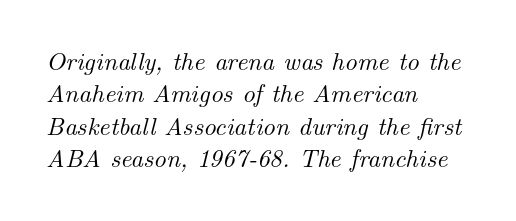
The image shows 25 px text type, italic (leaning right); set left-aligned, normal line spacing (1.3x), normal letter spacing, not underlined.
